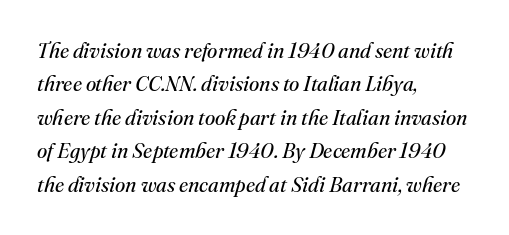
The image shows 21 px text type, italic (leaning right); set left-aligned, normal line spacing (1.59x), normal letter spacing, not underlined.
